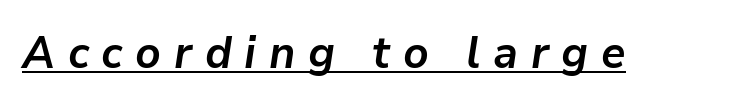
The rendering applies a slant to the glyphs. The rendering uses natural spacing where letterforms have individual widths. Letter spacing: wide. A dark, heavy texture on the line: the type is bold.
